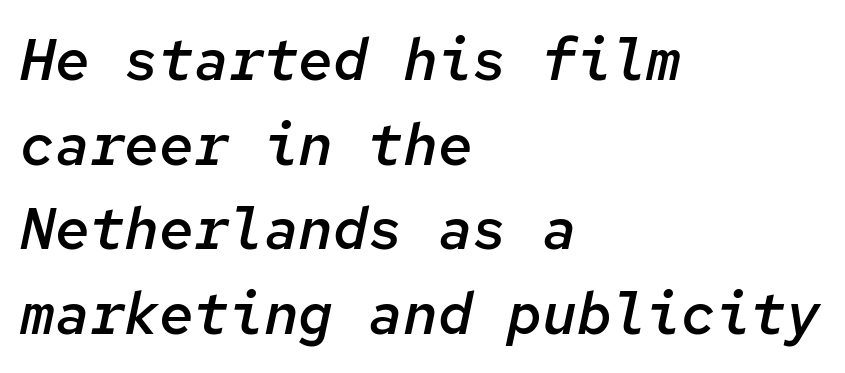
The image shows 58 px semibold type, italic (leaning right), monospaced; set left-aligned, normal line spacing (1.46x), normal letter spacing, not underlined; low stroke contrast and a medium x-height.
